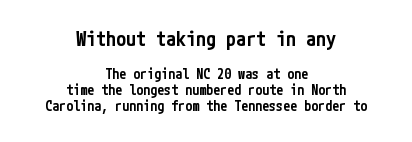
The baseline area is clear. The lettering stays uniformly vertical, giving the passage a roman look. The tracking reads as untouched default to a designer's eye. Very little white space separates one row of letters from the next. Look at the stroke-to-counter ratio: somewhat heavy, a semibold.
